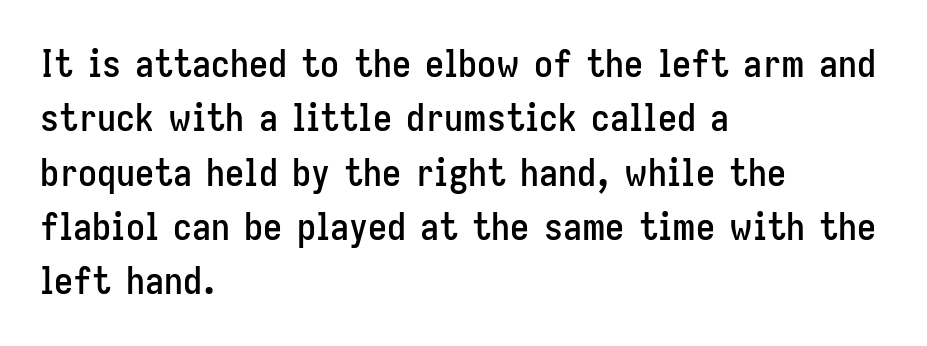
Q: Is the text italic (slanted)? A: No, it is upright.
Q: Is the typeface a serif or a sans-serif typeface? A: Sans-serif.
Q: Is the text underlined? A: No.
Q: How is the paragraph aligned? A: Left-aligned.
Q: Is the spacing between letters normal or unusually wide? A: Normal.
Q: Is the spacing between lines tight, normal or loose? A: Normal.
Q: Width (condensed, normal, or wide)? A: Condensed.
Q: Stroke contrast? A: Low.
Q: x-height? A: Medium.
Q: Monospaced? A: No.
